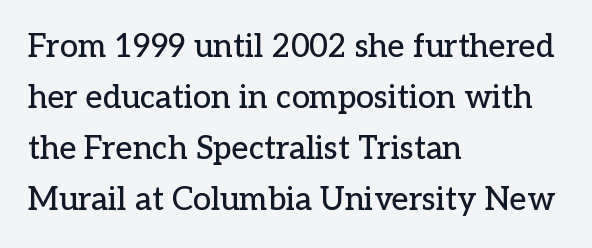
{"serif": "yes", "italic": "no", "width": "normal", "stroke_contrast": "low", "x_height": "medium", "monospaced": "no", "underline": "no", "align": "left", "line_spacing": "normal", "line_spacing_ratio": 1.59, "letter_spacing": "normal", "letter_spacing_em": 0.0, "glyph_px": 32}
